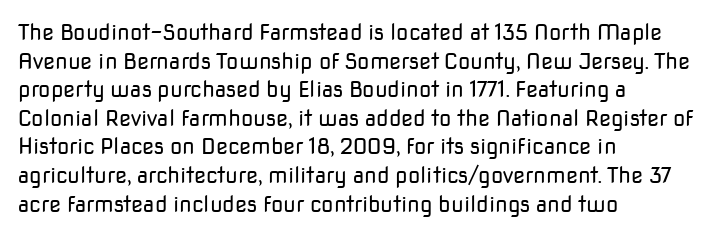
{"italic": "no", "bold": "no", "underline": "no", "align": "left", "line_spacing": "normal", "line_spacing_ratio": 1.3, "letter_spacing": "normal", "letter_spacing_em": 0.0, "glyph_px": 22}
